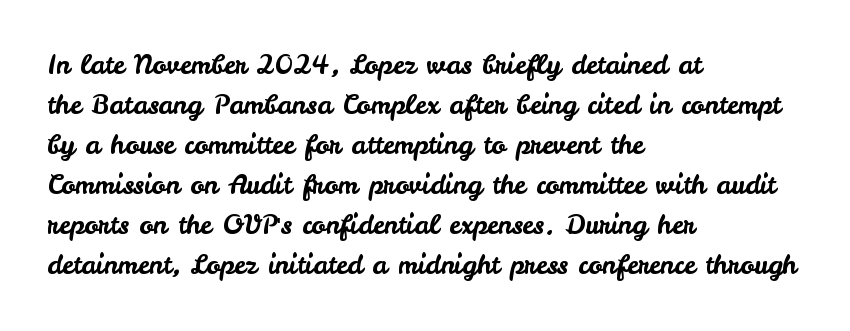
Q: Is the text italic (slanted)? A: Yes.
Q: Is the text underlined? A: No.
Q: How is the paragraph aligned? A: Left-aligned.
Q: Is the spacing between letters normal or unusually wide? A: Normal.
Q: Is the spacing between lines tight, normal or loose? A: Normal.
